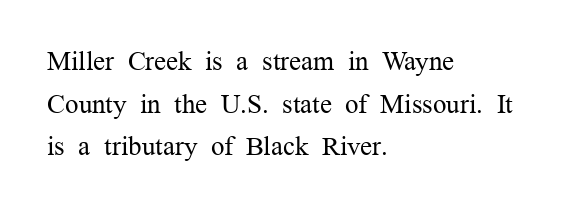
{"italic": "no", "bold": "no", "underline": "no", "align": "left", "line_spacing": "normal", "line_spacing_ratio": 1.58, "letter_spacing": "normal", "letter_spacing_em": 0.0, "glyph_px": 27}
